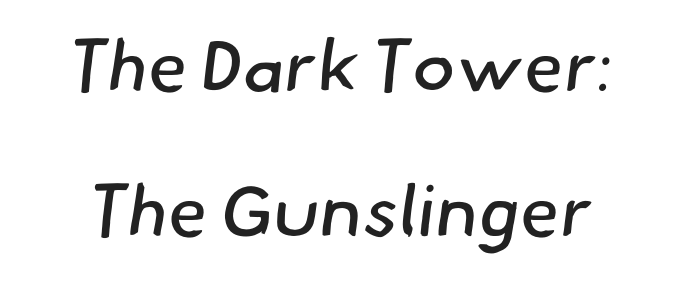
The image shows 73 px regular-weight sans-serif type; set loose line spacing (1.98x), normal letter spacing, not underlined; low stroke contrast and a small x-height.
